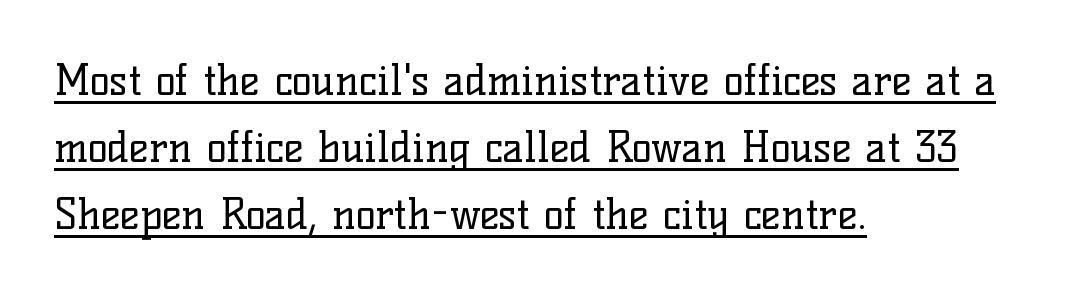
You can tell it's not italic because the verticals are truly vertical. One glance says typical: line gaps are just what's usual. The letters advance in unequal steps, a hallmark of proportional type. The characters display serif detailing at their extremities. Is the letter spacing exaggerated? No — it looks like the ordinary default.
